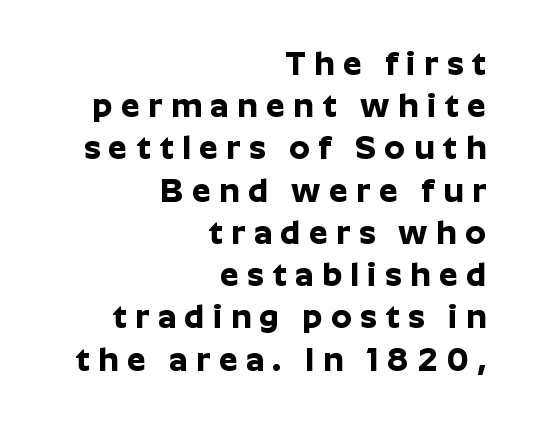
Q: Is the text bold? A: Yes.
Q: Is the text italic (slanted)? A: No, it is upright.
Q: Is the typeface a serif or a sans-serif typeface? A: Sans-serif.
Q: Is the text underlined? A: No.
Q: How is the paragraph aligned? A: Right-aligned.
Q: Is the spacing between letters normal or unusually wide? A: Unusually wide.
Q: Is the spacing between lines tight, normal or loose? A: Normal.
Q: Width (condensed, normal, or wide)? A: Normal.
Q: Stroke contrast? A: Low.
Q: x-height? A: Medium.
Q: Monospaced? A: No.
